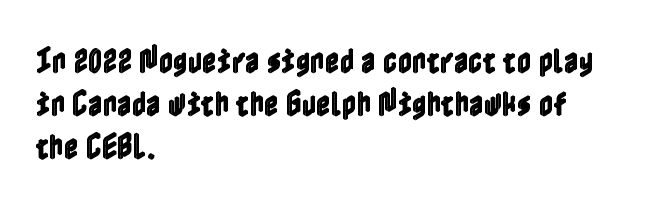
Q: Is the text italic (slanted)? A: No, it is upright.
Q: Is the text underlined? A: No.
Q: How is the paragraph aligned? A: Left-aligned.
Q: Is the spacing between letters normal or unusually wide? A: Normal.
Q: Is the spacing between lines tight, normal or loose? A: Normal.
Q: Width (condensed, normal, or wide)? A: Condensed.
Q: x-height? A: Medium.
